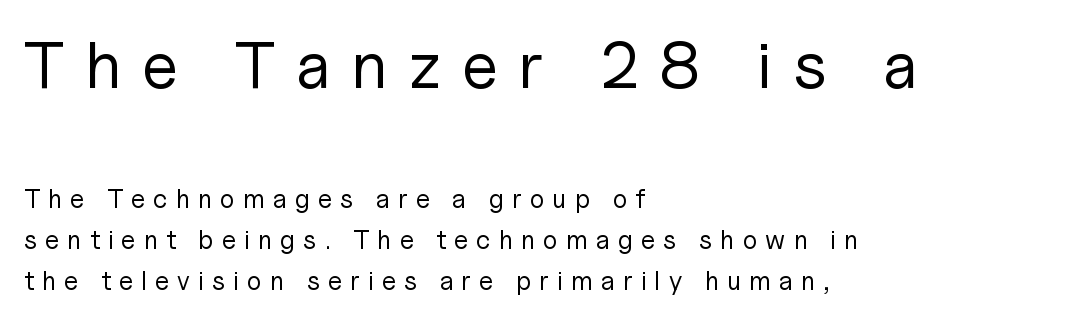
{"serif": "no", "italic": "no", "bold": "no", "weight": "regular", "width": "normal", "stroke_contrast": "low", "x_height": "medium", "monospaced": "no", "underline": "no", "align": "left", "line_spacing": "normal", "line_spacing_ratio": 1.59, "letter_spacing": "wide", "letter_spacing_em": 0.31, "larger_block": "first", "size_ratio": 2.54, "glyph_px": 66}
